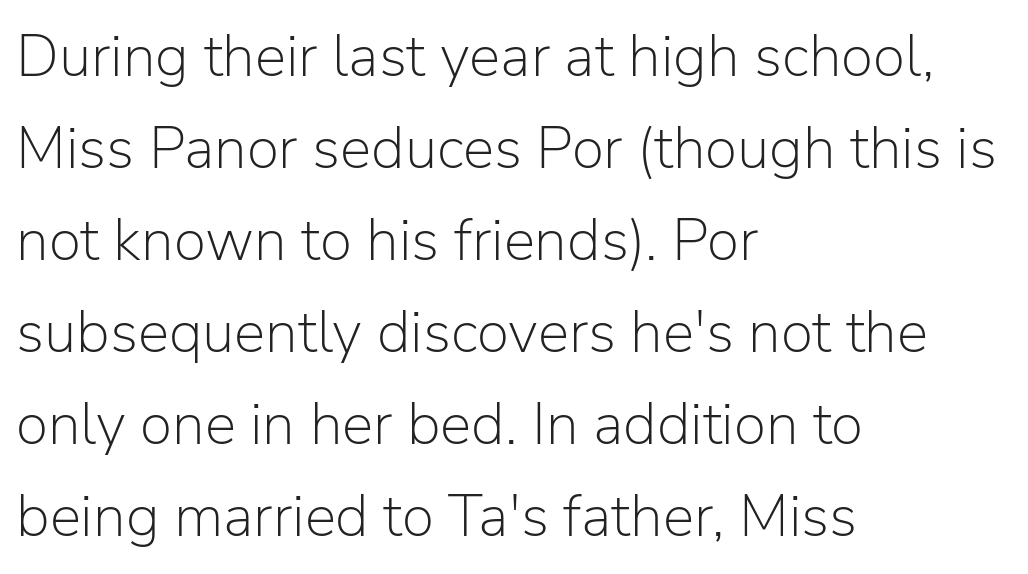
There is no visible air inserted between adjacent glyphs. The letters advance in unequal steps, a hallmark of proportional type. Is there much room between lines? A standard amount, neither cramped nor airy. Vertical strokes here are truly vertical. The zone under the glyphs is completely vacant.
